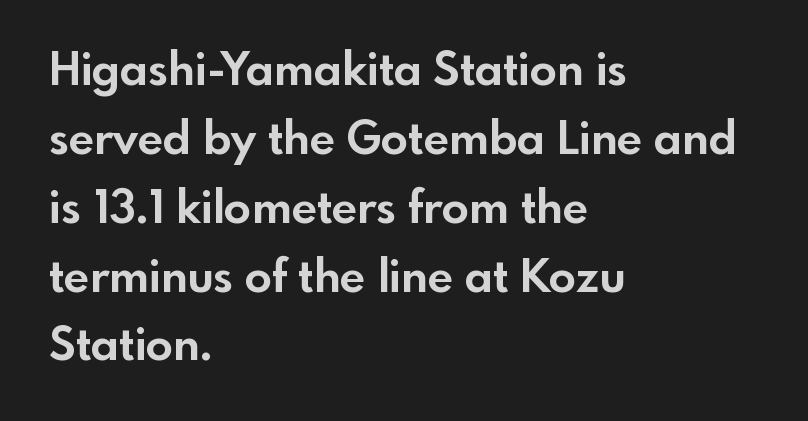
A normal amount of white space separates one row of letters from the next. Typographically, this falls in the sans-serif category. Spacing verdict: proportional, widths tailored to each character. Rendered with straight, roman letterforms. A classic flush-left, rag-right setting is used for this passage.
